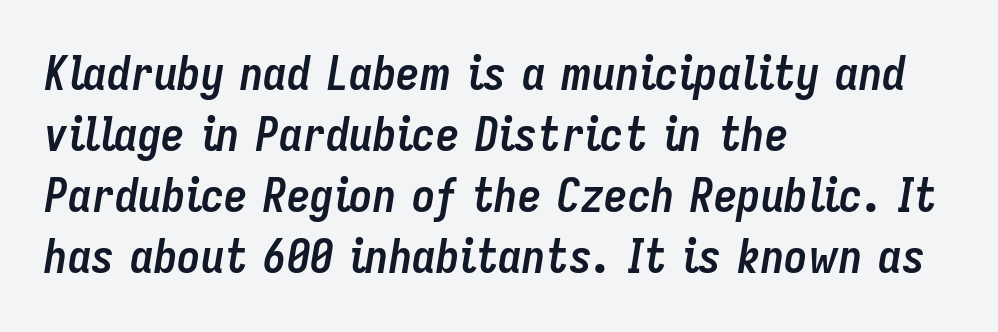
The image shows 47 px semibold, condensed type, italic (leaning right); set left-aligned, normal line spacing (1.3x), normal letter spacing, not underlined; low stroke contrast and a medium x-height.
